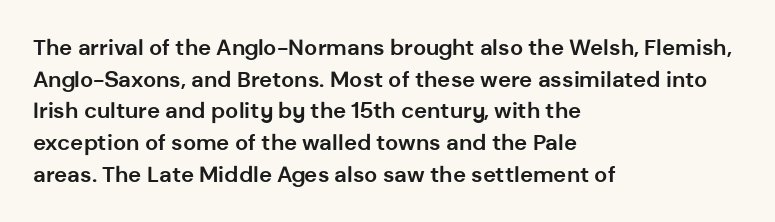
Q: Is the text bold? A: Yes.
Q: Is the text italic (slanted)? A: No, it is upright.
Q: Is the text underlined? A: No.
Q: How is the paragraph aligned? A: Left-aligned.
Q: Is the spacing between letters normal or unusually wide? A: Normal.
Q: Is the spacing between lines tight, normal or loose? A: Normal.
